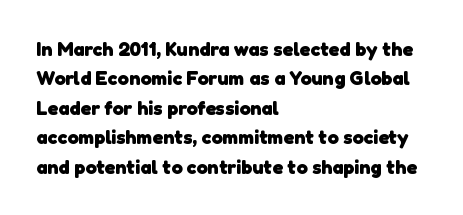
Stroke thickness is high; the sample reads as a true bold. Each new line begins a customary step beneath the previous one. Where is the straight margin? On the left. The type is set solid horizontally, with unmodified tracking. Descenders are the only things crossing below the line.
